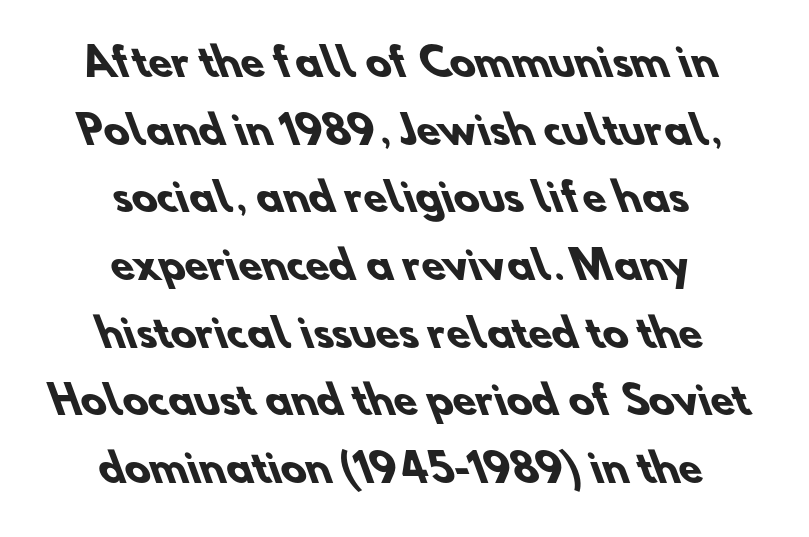
{"serif": "no", "bold": "yes", "weight": "heavy", "width": "normal", "stroke_contrast": "low", "x_height": "small", "monospaced": "no", "underline": "no", "align": "center", "line_spacing_ratio": 1.78, "letter_spacing": "normal", "letter_spacing_em": 0.0, "glyph_px": 38}
